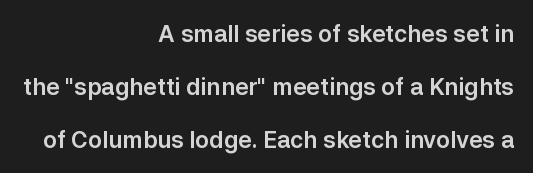
Q: Is the text italic (slanted)? A: No, it is upright.
Q: Is the text underlined? A: No.
Q: How is the paragraph aligned? A: Right-aligned.
Q: Is the spacing between letters normal or unusually wide? A: Normal.
Q: Is the spacing between lines tight, normal or loose? A: Loose.
